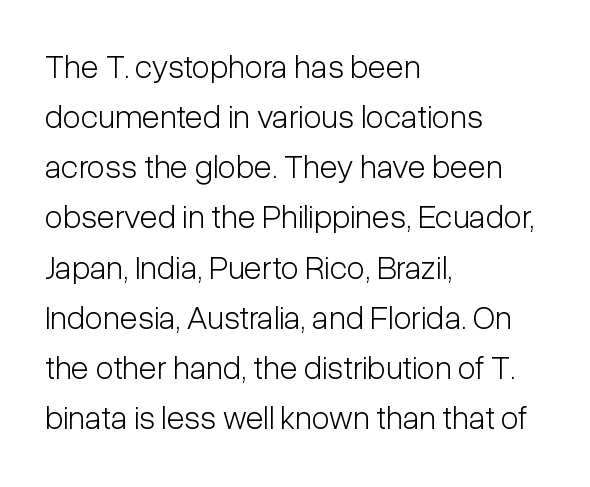
{"serif": "no", "italic": "no", "bold": "no", "weight": "light", "width": "condensed", "stroke_contrast": "low", "x_height": "medium", "monospaced": "no", "underline": "no", "align": "left", "line_spacing": "normal", "line_spacing_ratio": 1.52, "letter_spacing": "normal", "letter_spacing_em": 0.0, "glyph_px": 33}
